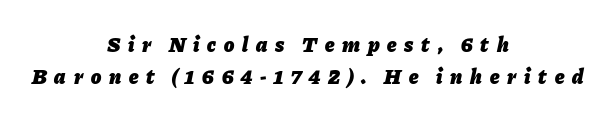
Vertical spacing — default. In terms of letterspacing, this is a distinctly airy, spread setting. Descenders hang freely into open space. Notice how the passage keeps no hard edge, just a central spine. The typesetting leans heavy: a genuine bold.
